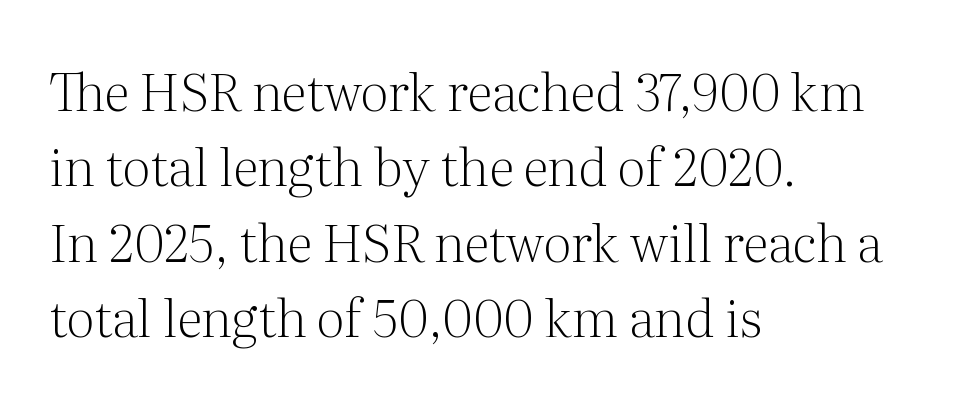
Q: Is the text bold? A: No.
Q: Is the text italic (slanted)? A: No, it is upright.
Q: Is the typeface a serif or a sans-serif typeface? A: Serif.
Q: Is the text underlined? A: No.
Q: How is the paragraph aligned? A: Left-aligned.
Q: Is the spacing between letters normal or unusually wide? A: Normal.
Q: Is the spacing between lines tight, normal or loose? A: Normal.
Q: Width (condensed, normal, or wide)? A: Normal.
Q: Stroke contrast? A: Medium.
Q: x-height? A: Medium.
Q: Monospaced? A: No.
